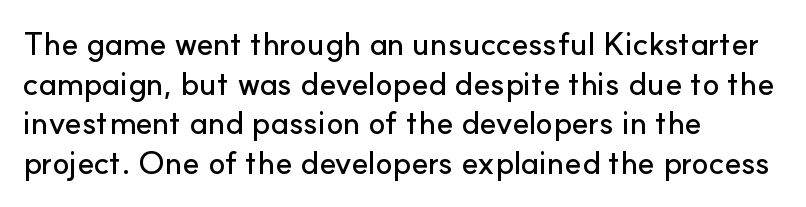
The image shows 32 px sans-serif type, upright; set left-aligned, line spacing 1.24x, normal letter spacing, not underlined; low stroke contrast and a small x-height.
